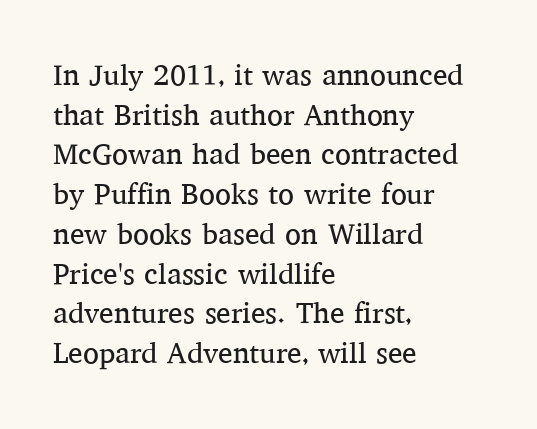
Q: Is the text bold? A: No.
Q: Is the text italic (slanted)? A: No, it is upright.
Q: Is the typeface a serif or a sans-serif typeface? A: Serif.
Q: Is the text underlined? A: No.
Q: How is the paragraph aligned? A: Left-aligned.
Q: Is the spacing between letters normal or unusually wide? A: Normal.
Q: Is the spacing between lines tight, normal or loose? A: Normal.
Q: Width (condensed, normal, or wide)? A: Normal.
Q: Stroke contrast? A: Medium.
Q: x-height? A: Medium.
Q: Monospaced? A: No.
